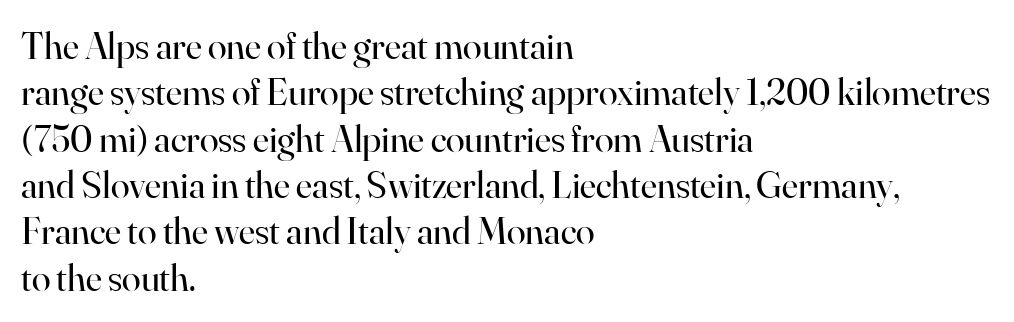
The image shows 38 px regular-weight serif type, upright; set left-aligned, line spacing 1.22x, normal letter spacing, not underlined; high stroke contrast and a small x-height.
